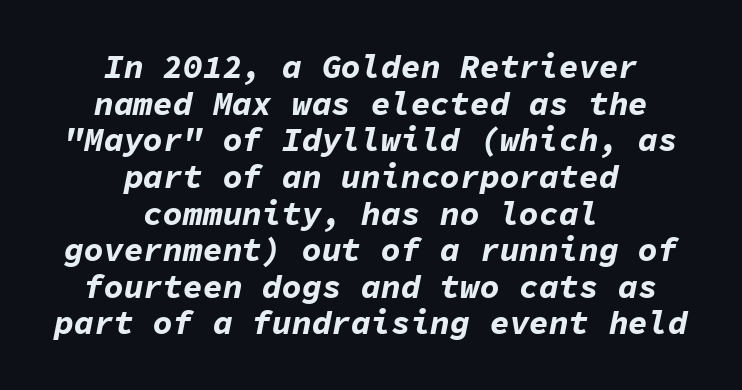
The image shows 33 px bold type, italic (leaning right), monospaced; set centered, tight line spacing (1.11x), normal letter spacing, not underlined; low stroke contrast and a medium x-height.
